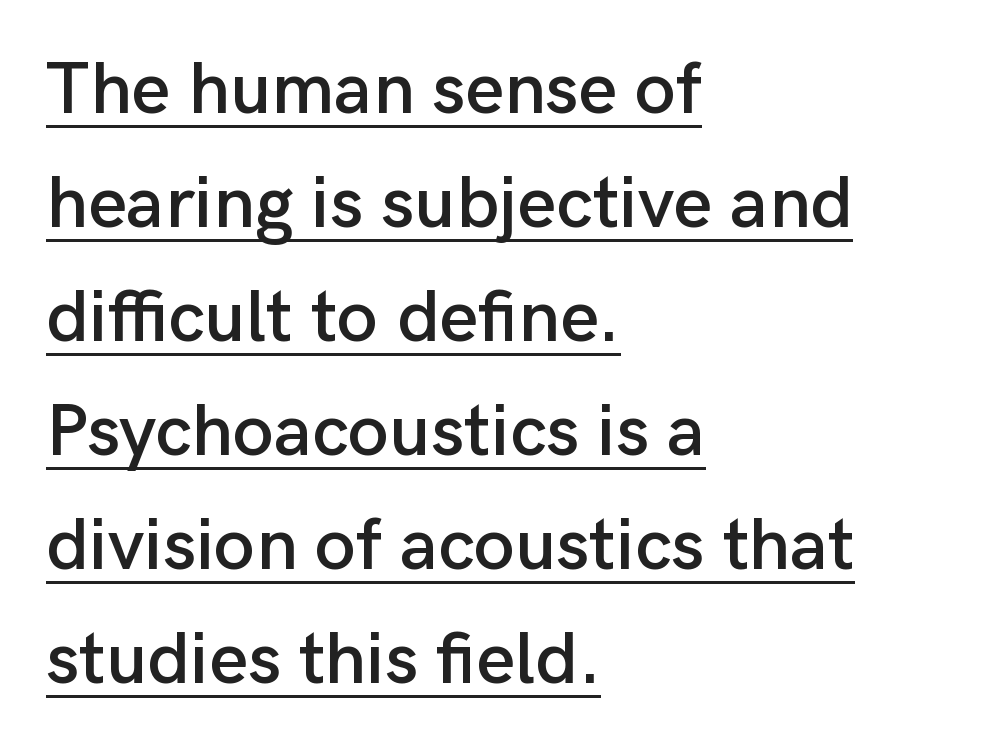
Q: Is the text italic (slanted)? A: No, it is upright.
Q: Is the typeface a serif or a sans-serif typeface? A: Sans-serif.
Q: Is the text underlined? A: Yes.
Q: How is the paragraph aligned? A: Left-aligned.
Q: Is the spacing between letters normal or unusually wide? A: Normal.
Q: Is the spacing between lines tight, normal or loose? A: Normal.
Q: Width (condensed, normal, or wide)? A: Normal.
Q: Stroke contrast? A: Low.
Q: x-height? A: Medium.
Q: Monospaced? A: No.
